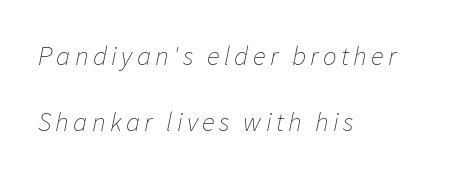
The image shows 27 px text type, italic (leaning right); set left-aligned, loose line spacing (2.46x), not underlined.
